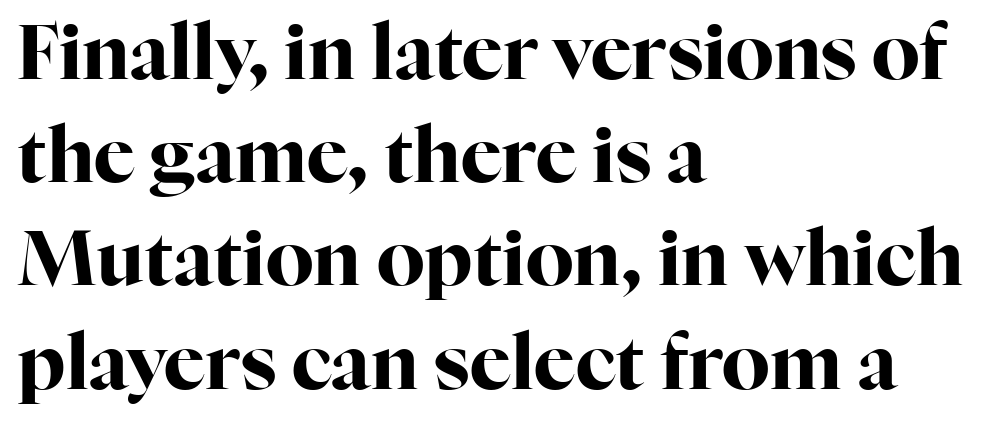
The image shows 77 px bold serif type, upright; set left-aligned, normal line spacing (1.34x), normal letter spacing, not underlined; high stroke contrast and a medium x-height.
